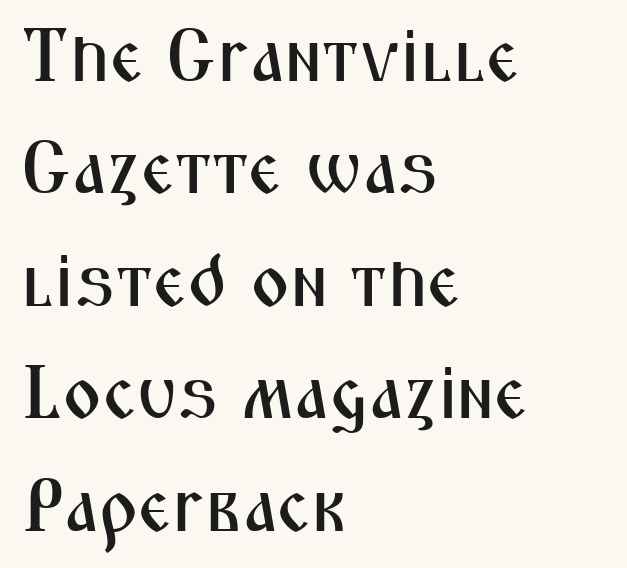
This sample has the flowing, uneven cadence of proportional lettering. The strip under each line holds only bare page. These lines are composed in type without serifs. This sample keeps an unexceptional amount of space between lines. This sample uses plain, unmodified letter spacing.
